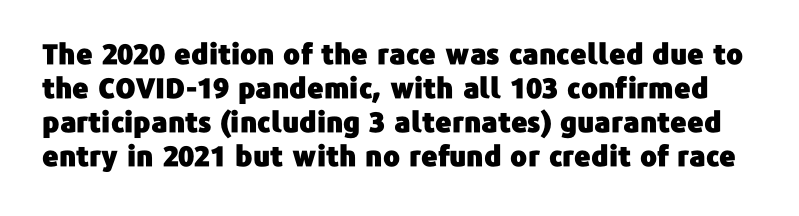
{"serif": "no", "italic": "no", "width": "normal", "stroke_contrast": "low", "x_height": "medium", "monospaced": "no", "underline": "no", "line_spacing_ratio": 1.22, "letter_spacing": "normal", "letter_spacing_em": 0.0, "glyph_px": 28}
